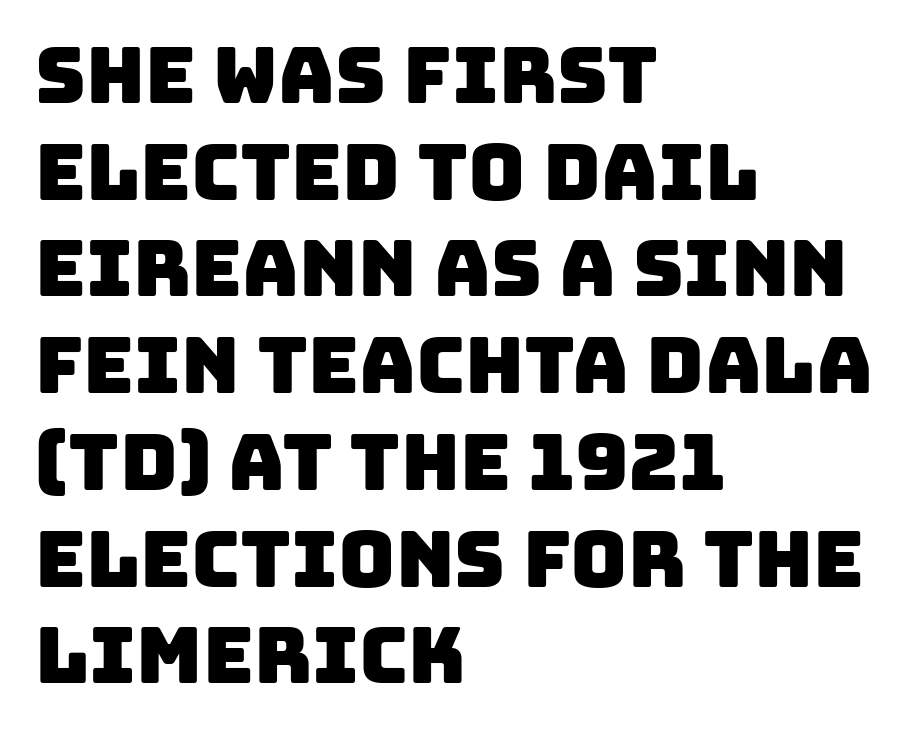
Q: Is the typeface a serif or a sans-serif typeface? A: Sans-serif.
Q: Is the text underlined? A: No.
Q: How is the paragraph aligned? A: Left-aligned.
Q: Is the spacing between letters normal or unusually wide? A: Normal.
Q: Width (condensed, normal, or wide)? A: Normal.
Q: Stroke contrast? A: Low.
Q: x-height? A: Large.
Q: Monospaced? A: No.
